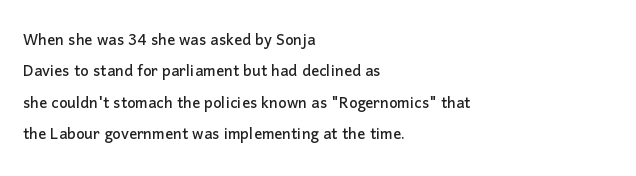
Compared with a centered layout, this one pins lines to the left instead. The space beneath each line is pristine and unruled. The passage shown stacks its lines at a standard gap. Do the letters lean? They stand straight. Spacing between characters is what you'd get straight out of the box.
